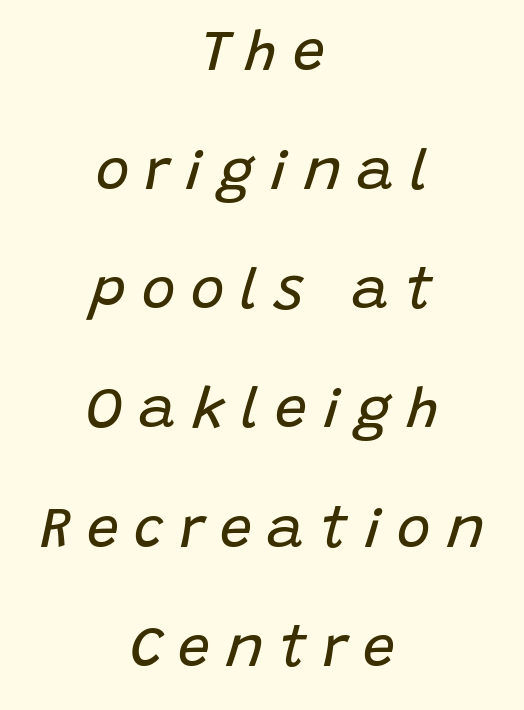
{"italic": "yes", "lean": "right", "slant_degrees": 15, "bold": "no", "weight": "regular", "width": "normal", "stroke_contrast": "low", "x_height": "large", "monospaced": "no", "underline": "no", "align": "center", "line_spacing": "loose", "line_spacing_ratio": 2.09, "letter_spacing": "wide", "letter_spacing_em": 0.28, "glyph_px": 57}
